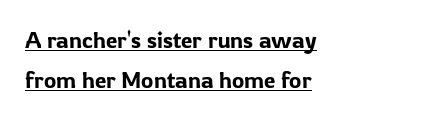
{"italic": "no", "underline": "yes", "align": "left", "line_spacing_ratio": 1.73, "letter_spacing": "normal", "letter_spacing_em": 0.0, "glyph_px": 23}
